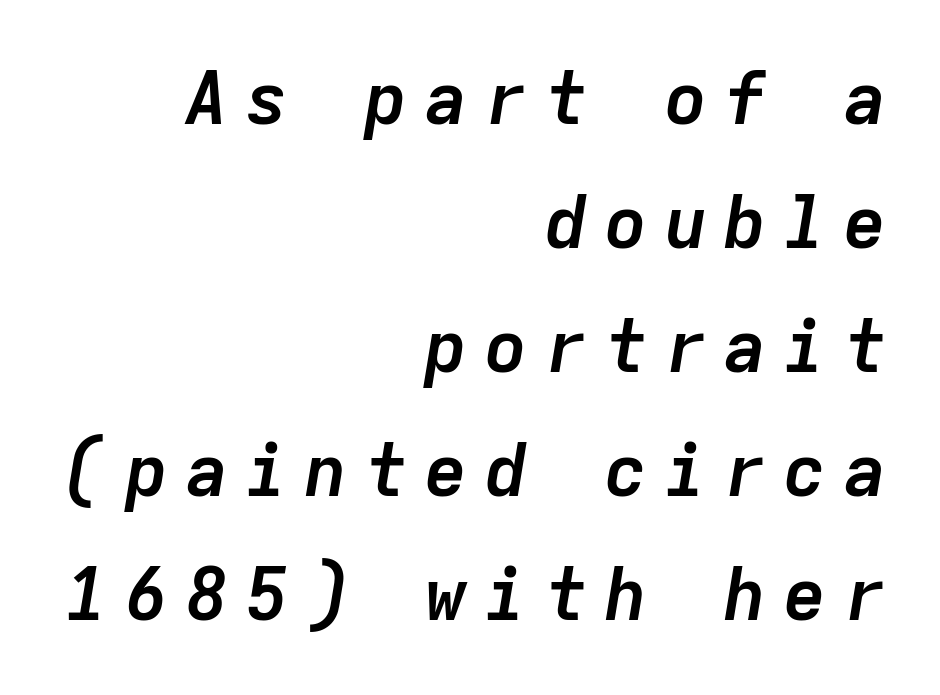
{"italic": "yes", "lean": "right", "slant_degrees": 9, "bold": "yes", "weight": "semibold", "width": "normal", "stroke_contrast": "low", "x_height": "medium", "monospaced": "yes", "underline": "no", "align": "right", "line_spacing": "normal", "line_spacing_ratio": 1.7, "letter_spacing": "wide", "letter_spacing_em": 0.22, "glyph_px": 73}
